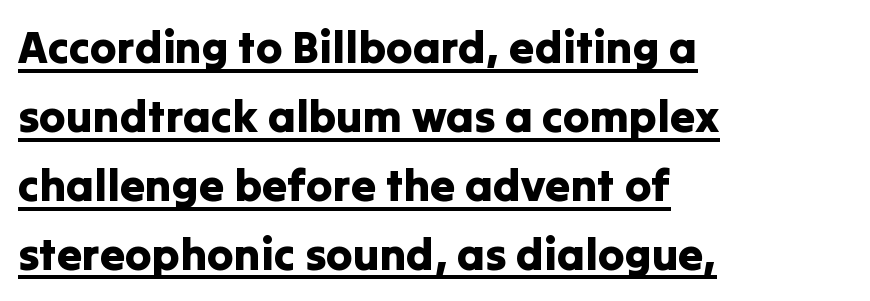
Q: Is the text italic (slanted)? A: No, it is upright.
Q: Is the typeface a serif or a sans-serif typeface? A: Sans-serif.
Q: Is the text underlined? A: Yes.
Q: How is the paragraph aligned? A: Left-aligned.
Q: Is the spacing between letters normal or unusually wide? A: Normal.
Q: Is the spacing between lines tight, normal or loose? A: Normal.
Q: Width (condensed, normal, or wide)? A: Normal.
Q: Stroke contrast? A: Low.
Q: x-height? A: Medium.
Q: Monospaced? A: No.
